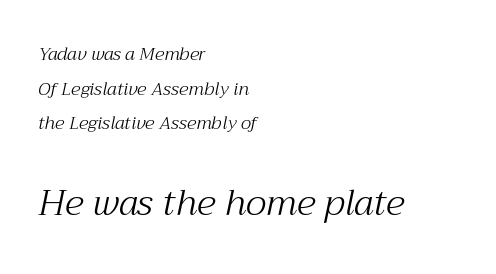
{"serif": "yes", "italic": "yes", "lean": "right", "slant_degrees": 12, "bold": "no", "weight": "light", "width": "normal", "stroke_contrast": "medium", "x_height": "medium", "monospaced": "no", "underline": "no", "align": "left", "line_spacing": "loose", "line_spacing_ratio": 1.93, "letter_spacing": "normal", "letter_spacing_em": 0.0, "larger_block": "second", "size_ratio": 2.0, "glyph_px": 36}
